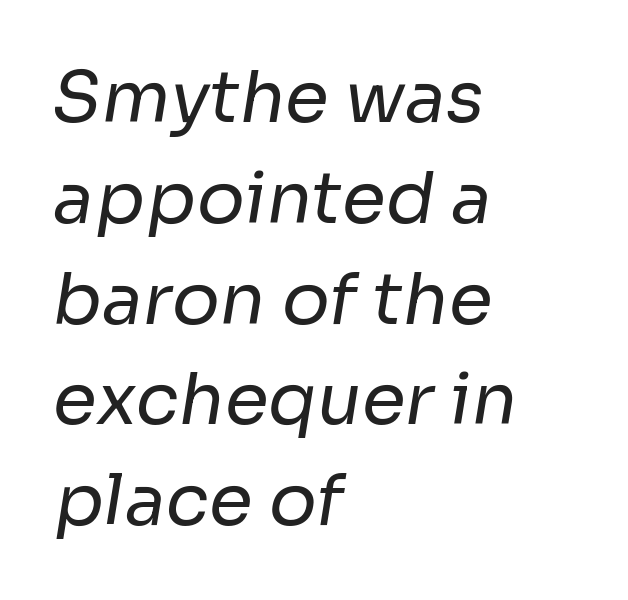
{"serif": "no", "bold": "no", "weight": "regular", "width": "normal", "stroke_contrast": "low", "x_height": "medium", "monospaced": "no", "underline": "no", "align": "left", "line_spacing": "normal", "line_spacing_ratio": 1.42, "letter_spacing": "normal", "letter_spacing_em": 0.0, "glyph_px": 71}
